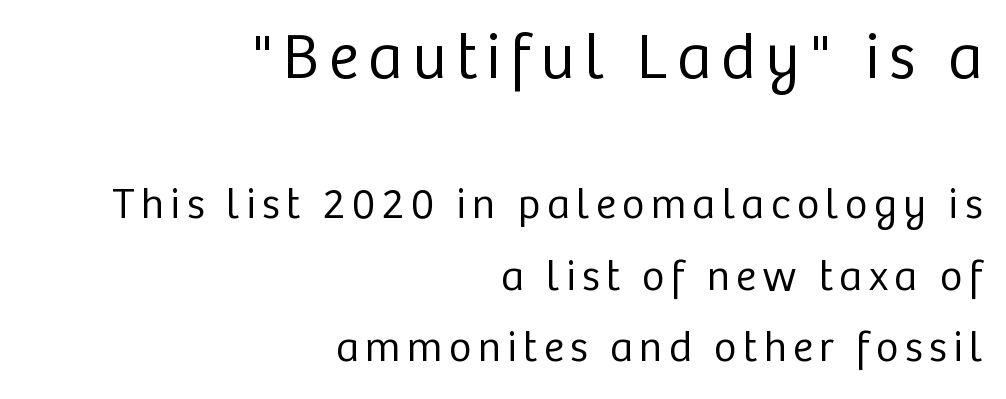
Note the varied advance widths — an 'i' is clearly narrower than an 'm'. The font's upright variant was chosen for this text. Right-aligned paragraph, ragged on the left. Nothing heavy about these letters — not bold at all. Examine the stroke ends and you'll find no serifs.
